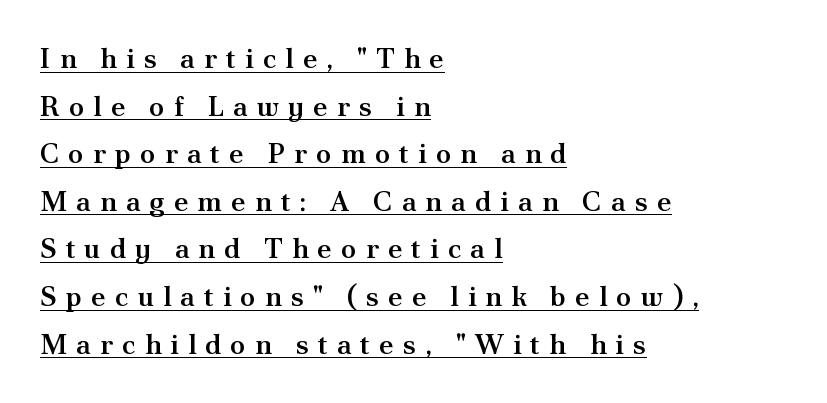
{"serif": "yes", "italic": "no", "bold": "semi", "weight": "semibold", "width": "normal", "stroke_contrast": "medium", "x_height": "small", "monospaced": "no", "underline": "yes", "align": "left", "line_spacing": "normal", "line_spacing_ratio": 1.7, "letter_spacing": "wide", "letter_spacing_em": 0.32, "glyph_px": 28}
